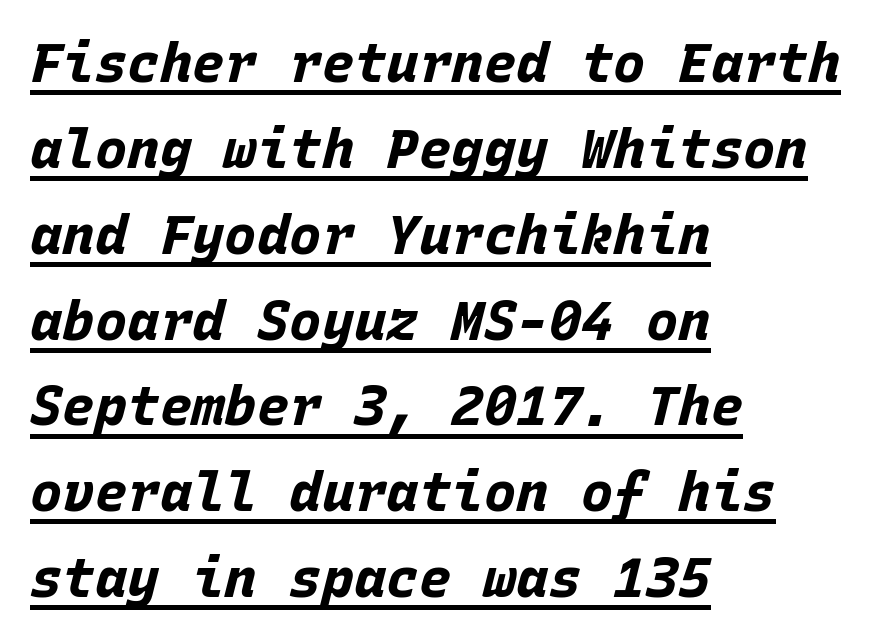
The image shows 54 px bold type, italic (leaning right), monospaced; set left-aligned, normal line spacing (1.59x), normal letter spacing, underlined; low stroke contrast and a large x-height.
